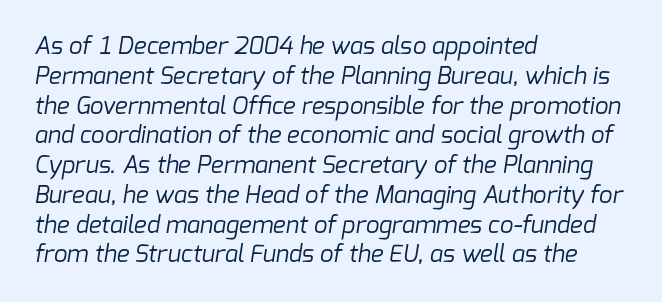
Just letters on the line, the space beneath them empty. Nothing heavy about these letters — not bold at all. There is no visible air inserted between adjacent glyphs. The text block is weighted toward the left margin, trailing off unevenly rightward.
